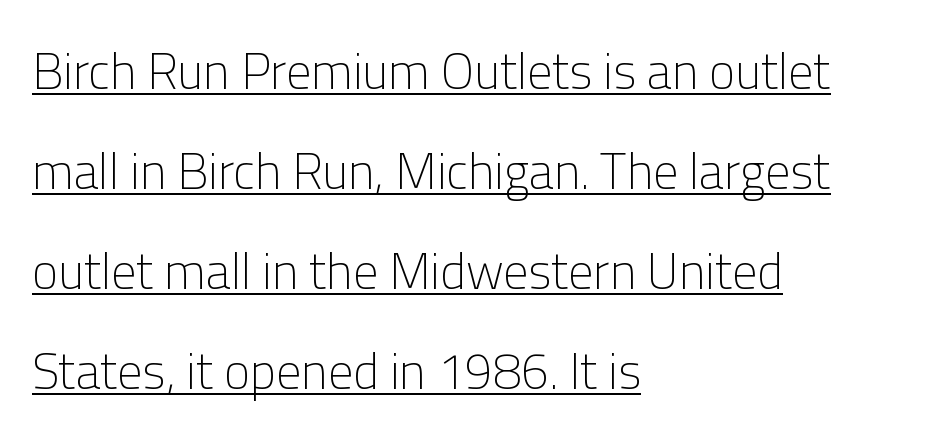
Q: Is the text bold? A: No.
Q: Is the text italic (slanted)? A: No, it is upright.
Q: Is the typeface a serif or a sans-serif typeface? A: Sans-serif.
Q: Is the text underlined? A: Yes.
Q: How is the paragraph aligned? A: Left-aligned.
Q: Is the spacing between letters normal or unusually wide? A: Normal.
Q: Is the spacing between lines tight, normal or loose? A: Loose.
Q: Width (condensed, normal, or wide)? A: Normal.
Q: Stroke contrast? A: Low.
Q: x-height? A: Medium.
Q: Monospaced? A: No.
